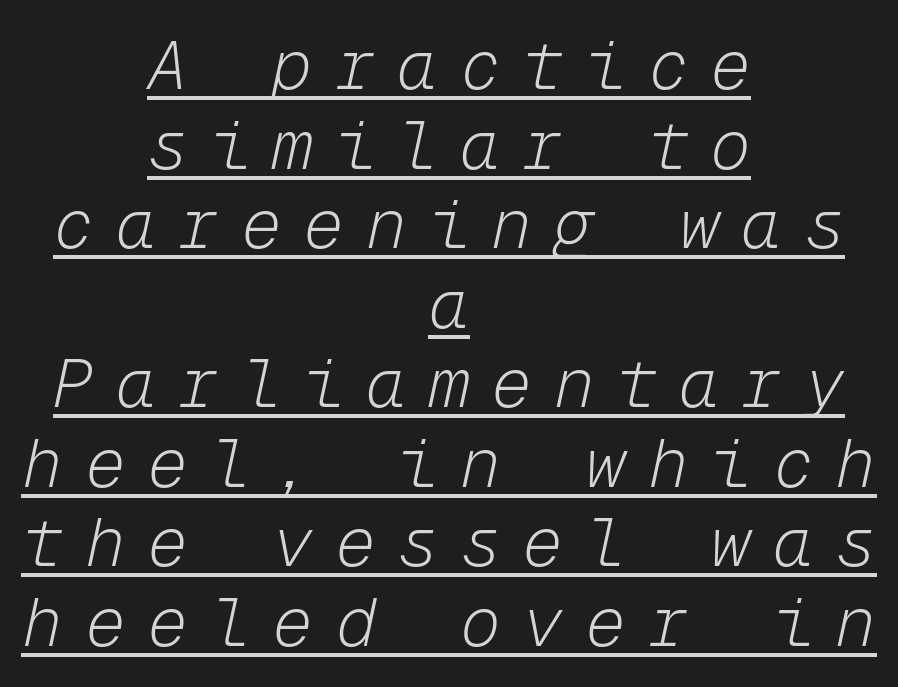
A typesetter would call this monospace, since all characters share one set width. Letter spacing: wide. The lines in this sample share a center point and differ in where they start and stop. The text carries the slant typical of an italic or oblique font. The weight would be labelled regular, book, light, or lighter still.
